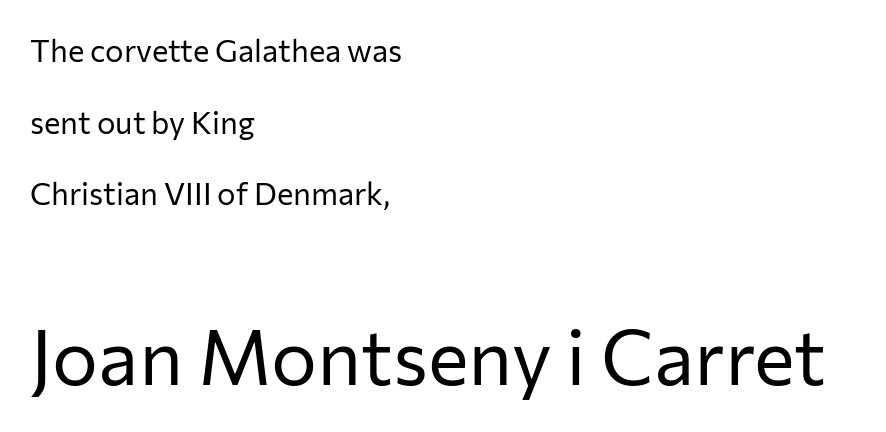
{"serif": "no", "italic": "no", "bold": "no", "weight": "regular", "width": "normal", "stroke_contrast": "low", "x_height": "medium", "monospaced": "no", "underline": "no", "align": "left", "line_spacing": "loose", "line_spacing_ratio": 2.31, "letter_spacing": "normal", "letter_spacing_em": 0.0, "larger_block": "second", "size_ratio": 2.48, "glyph_px": 77}
